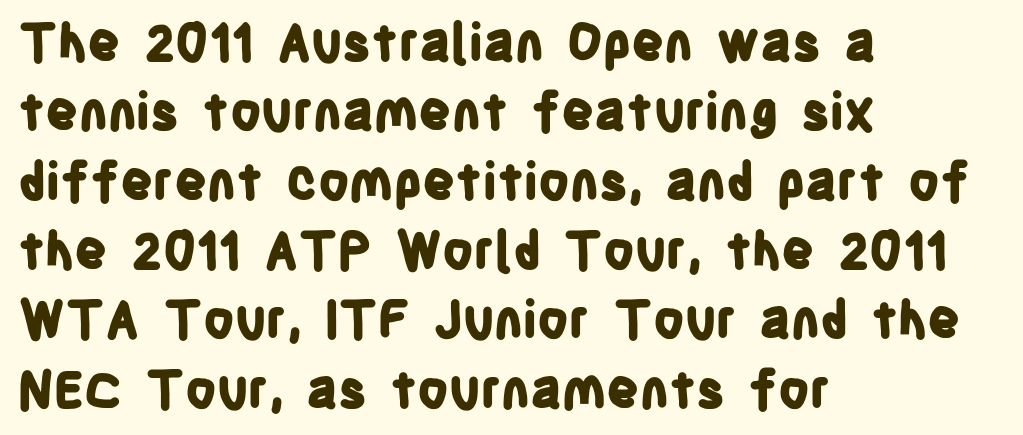
Do the characters align in a grid? No, the font is proportional. The sample has been set heavy, in full bold. Each letter's strokes conclude bluntly, with no projecting serifs. Leading matches the norm, producing a regular column. The rendering anchors every line to the left-hand side.
